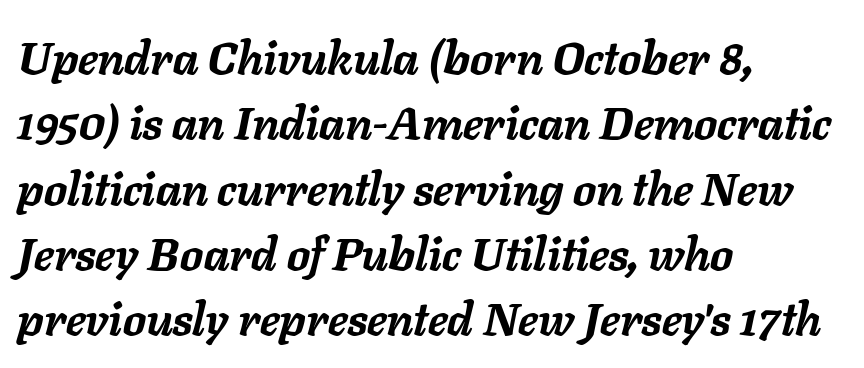
Q: Is the text bold? A: Yes.
Q: Is the text italic (slanted)? A: Yes, it leans right by about 11 degrees.
Q: Is the text underlined? A: No.
Q: How is the paragraph aligned? A: Left-aligned.
Q: Is the spacing between letters normal or unusually wide? A: Normal.
Q: Is the spacing between lines tight, normal or loose? A: Normal.
Q: Width (condensed, normal, or wide)? A: Normal.
Q: Stroke contrast? A: Low.
Q: x-height? A: Medium.
Q: Monospaced? A: No.
